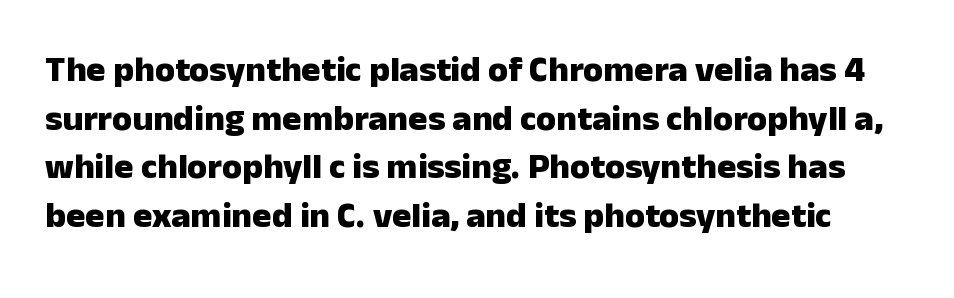
The image shows 36 px heavy sans-serif type, upright; set normal line spacing (1.35x), normal letter spacing, not underlined; low stroke contrast and a medium x-height.
